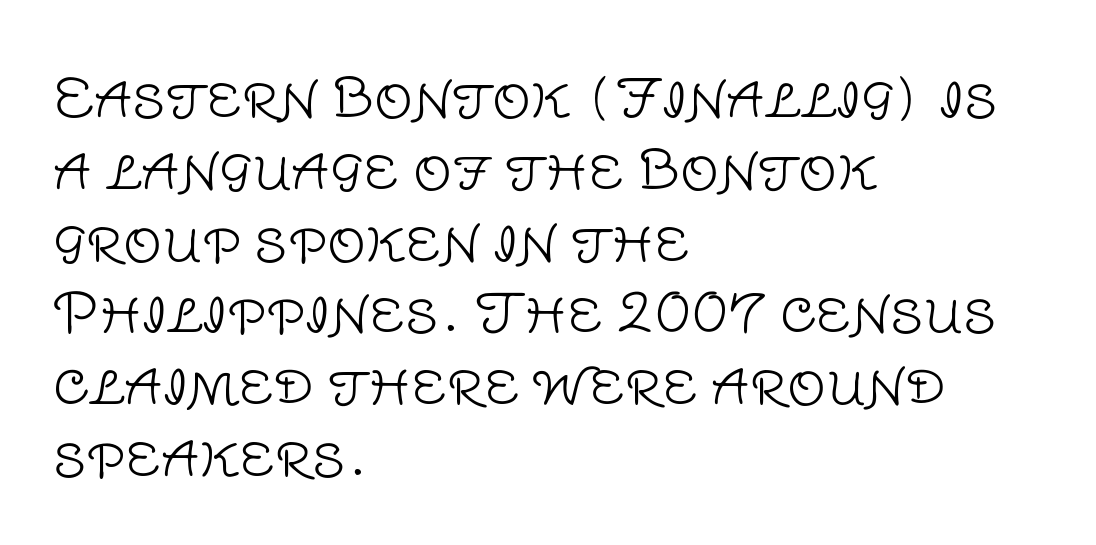
{"serif": "no", "bold": "no", "weight": "light", "width": "normal", "stroke_contrast": "low", "x_height": "large", "monospaced": "no", "underline": "no", "align": "left", "line_spacing": "normal", "line_spacing_ratio": 1.33, "letter_spacing": "normal", "letter_spacing_em": 0.0, "glyph_px": 54}
